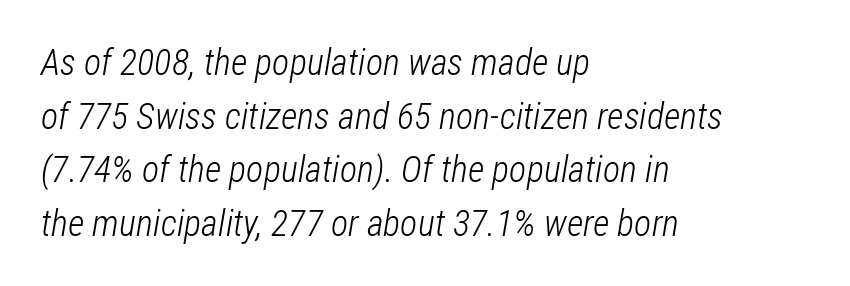
Q: Is the text bold? A: No.
Q: Is the text italic (slanted)? A: Yes, it leans right by about 12 degrees.
Q: Is the text underlined? A: No.
Q: How is the paragraph aligned? A: Left-aligned.
Q: Is the spacing between letters normal or unusually wide? A: Normal.
Q: Is the spacing between lines tight, normal or loose? A: Normal.
Q: Width (condensed, normal, or wide)? A: Condensed.
Q: Stroke contrast? A: Low.
Q: x-height? A: Medium.
Q: Monospaced? A: No.
